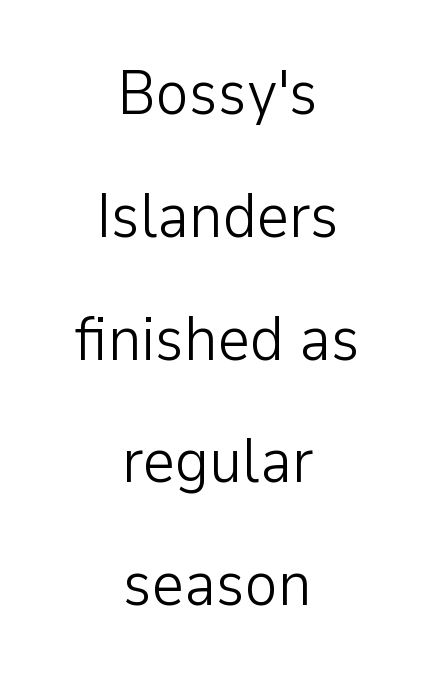
The font family rendered here belongs to the sans-serif group. The whitespace from short lines is split evenly between both sides. The cut favours lightness, reaching ordinary text weight at its darkest. Baseline-to-baseline distance is far greater than the letter height. The baseline area is clear. Is this a fixed-width face? No — the glyphs have proportional, varying widths.
